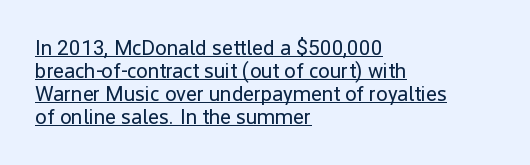
The image shows 21 px text type, upright; set left-aligned, tight line spacing (1.09x), normal letter spacing, underlined.
